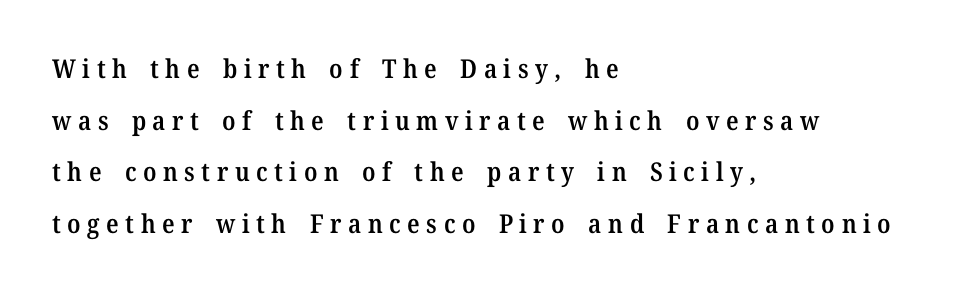
Leading: increased. This is moderately heavy type, rendered in semibold. The lettering stays uniformly vertical, giving the passage a roman look. The rendering inserts visible extra space after every character.
